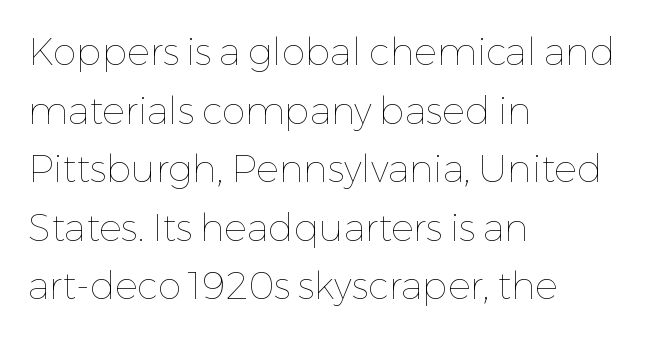
The image shows 38 px thin type, upright; set left-aligned, normal line spacing (1.54x), normal letter spacing, not underlined; low stroke contrast and a medium x-height.
